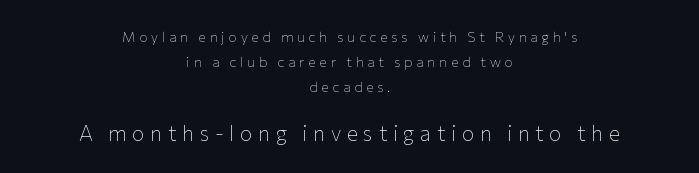
The image shows 21 px text type, upright; set centered, line spacing 1.78x, unusually wide letter spacing (+0.27 em), not underlined; the second (bottom) block is 1.5x larger.
